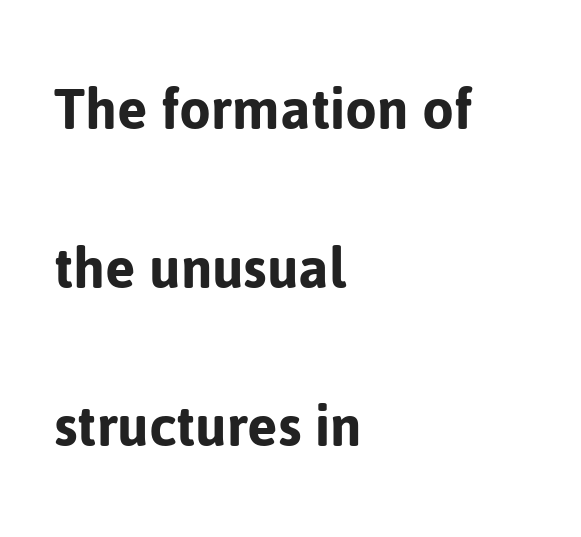
The letters carry no serifs — their stems end cleanly without finishing strokes. The letters advance in unequal steps, a hallmark of proportional type. Does the leading feel generous? Absolutely, it's lavish. Lines of text with bare space underneath. Typeset ragged right — the left edge is the straight one.
